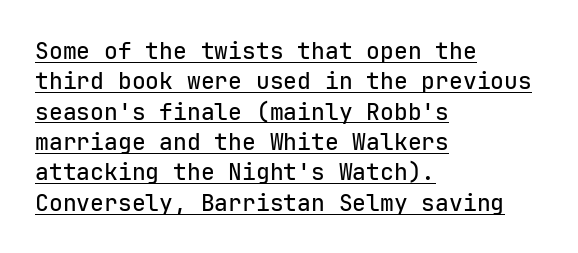
{"italic": "no", "underline": "yes", "align": "left", "line_spacing": "normal", "line_spacing_ratio": 1.32, "letter_spacing": "normal", "letter_spacing_em": 0.0, "glyph_px": 23}
